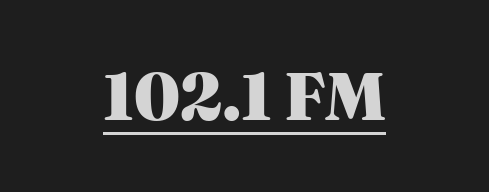
Classification — serif. A dark, heavy texture on the line: the type is bold. The typography opts for an upright posture over an oblique one. You could not count columns in this text — the font is proportionally spaced. The tracking reads as untouched default to a designer's eye.
